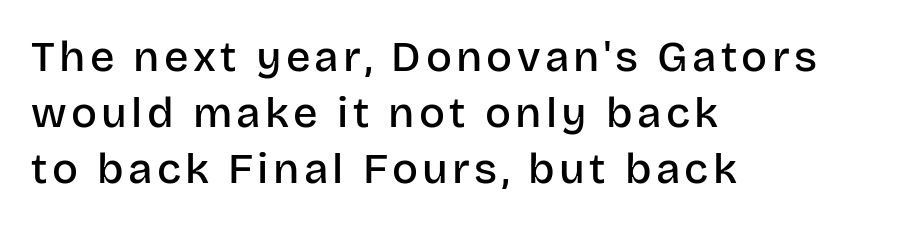
The image shows 43 px semibold sans-serif type, upright; set left-aligned, normal line spacing (1.3x), not underlined; low stroke contrast and a large x-height.
